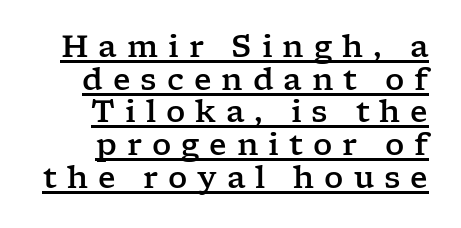
Q: Is the text italic (slanted)? A: No, it is upright.
Q: Is the typeface a serif or a sans-serif typeface? A: Serif.
Q: Is the text underlined? A: Yes.
Q: Is the spacing between letters normal or unusually wide? A: Unusually wide.
Q: Is the spacing between lines tight, normal or loose? A: Tight.
Q: Width (condensed, normal, or wide)? A: Wide.
Q: Stroke contrast? A: Low.
Q: x-height? A: Medium.
Q: Monospaced? A: No.
